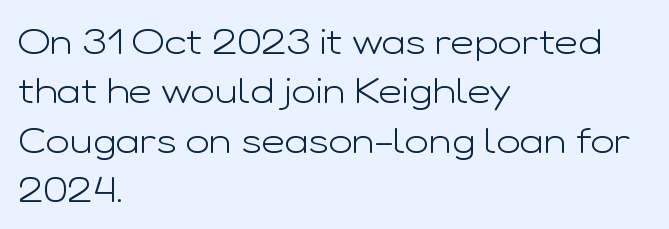
Q: Is the text bold? A: No.
Q: Is the text italic (slanted)? A: No, it is upright.
Q: Is the typeface a serif or a sans-serif typeface? A: Sans-serif.
Q: Is the text underlined? A: No.
Q: How is the paragraph aligned? A: Left-aligned.
Q: Is the spacing between letters normal or unusually wide? A: Normal.
Q: Is the spacing between lines tight, normal or loose? A: Normal.
Q: Width (condensed, normal, or wide)? A: Wide.
Q: Stroke contrast? A: Low.
Q: x-height? A: Medium.
Q: Monospaced? A: No.
